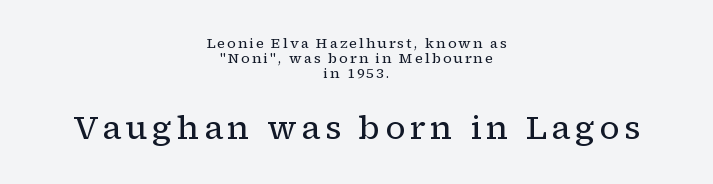
The image shows 33 px regular-weight serif type, upright; set centered, tight line spacing (1.06x), not underlined; the second (bottom) block is 2.36x larger; low stroke contrast and a medium x-height.
